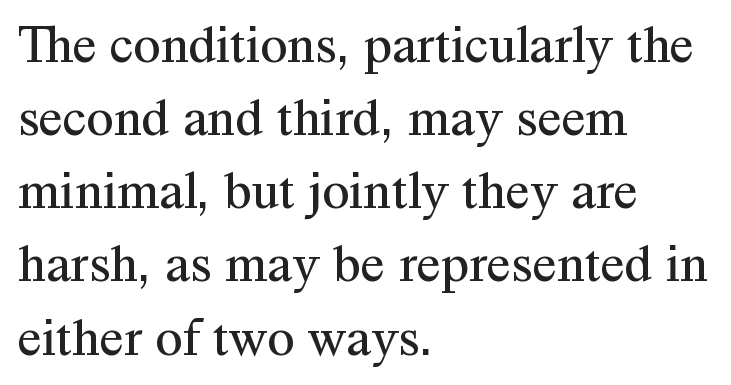
Short and long lines alike share a common starting point at left. This sample has the flowing, uneven cadence of proportional lettering. The horizontal fit of the characters is conventional and even. Posture: straight, roman, zero tilt.
